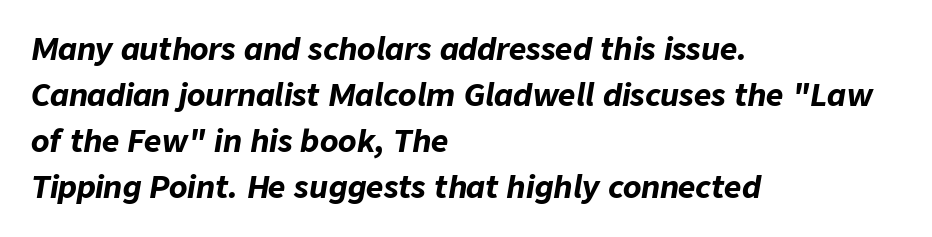
{"italic": "yes", "lean": "right", "slant_degrees": 9, "bold": "yes", "weight": "bold", "width": "normal", "stroke_contrast": "low", "x_height": "medium", "monospaced": "no", "underline": "no", "align": "left", "line_spacing": "normal", "line_spacing_ratio": 1.53, "letter_spacing": "normal", "letter_spacing_em": 0.0, "glyph_px": 30}
